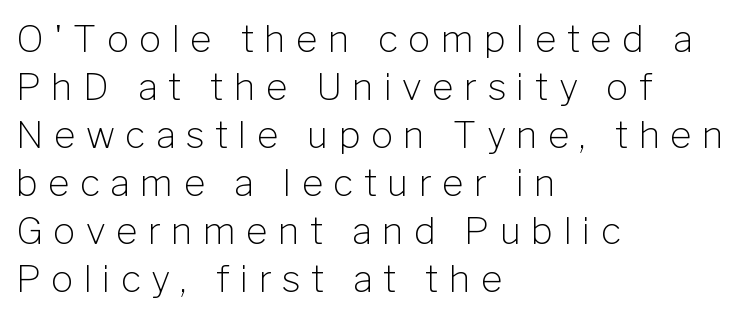
The image shows 37 px light sans-serif type, upright; set left-aligned, normal line spacing (1.3x), unusually wide letter spacing (+0.28 em), not underlined; low stroke contrast and a medium x-height.
